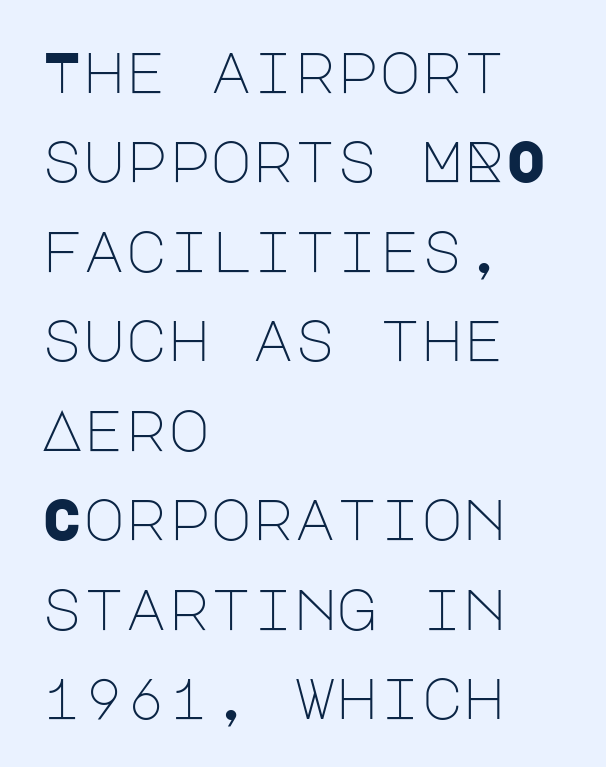
Q: Is the text bold? A: No.
Q: Is the text italic (slanted)? A: No, it is upright.
Q: Is the typeface a serif or a sans-serif typeface? A: Sans-serif.
Q: Is the text underlined? A: No.
Q: How is the paragraph aligned? A: Left-aligned.
Q: Is the spacing between letters normal or unusually wide? A: Normal.
Q: Is the spacing between lines tight, normal or loose? A: Normal.
Q: Width (condensed, normal, or wide)? A: Normal.
Q: Stroke contrast? A: Low.
Q: x-height? A: Large.
